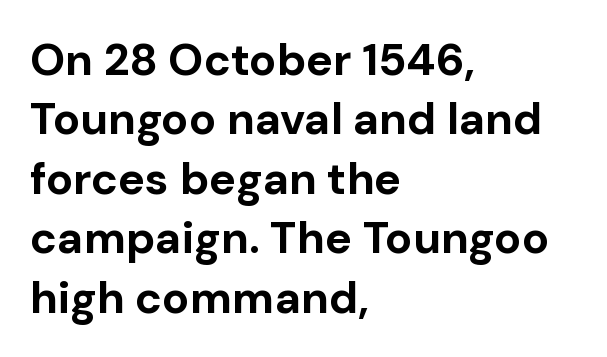
{"serif": "no", "italic": "no", "bold": "yes", "weight": "bold", "width": "normal", "stroke_contrast": "low", "x_height": "medium", "monospaced": "no", "underline": "no", "align": "left", "line_spacing": "normal", "line_spacing_ratio": 1.32, "letter_spacing": "normal", "letter_spacing_em": 0.0, "glyph_px": 45}
